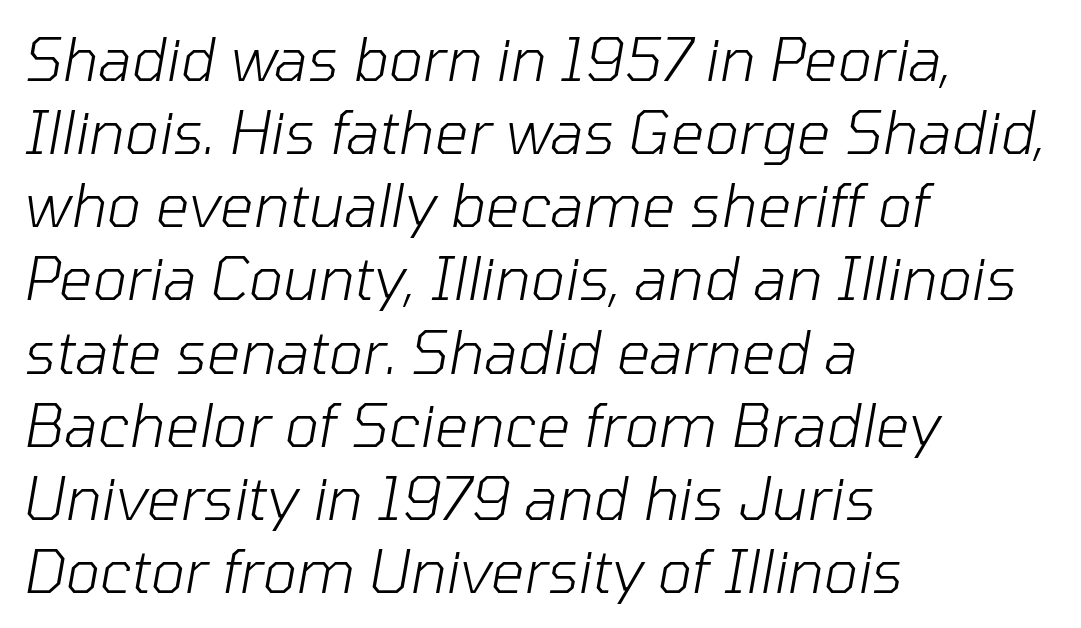
{"italic": "yes", "lean": "right", "slant_degrees": 10, "bold": "no", "weight": "light", "width": "normal", "stroke_contrast": "low", "x_height": "medium", "monospaced": "no", "underline": "no", "align": "left", "line_spacing_ratio": 1.24, "letter_spacing": "normal", "letter_spacing_em": 0.0, "glyph_px": 59}
